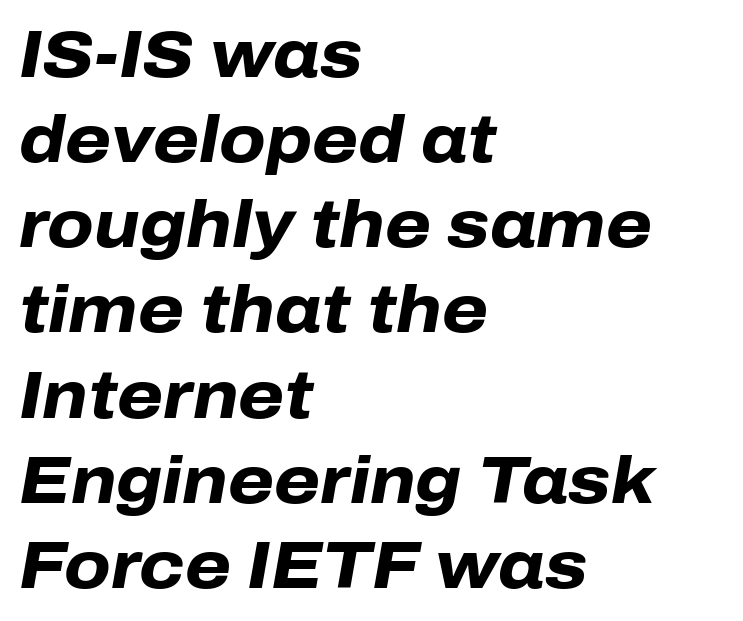
Baseline-to-baseline distance is the conventional proportion of letter height. Short note: letters normally spaced. Spacing verdict: proportional, widths tailored to each character. The typography opts for an oblique posture over an upright one.
